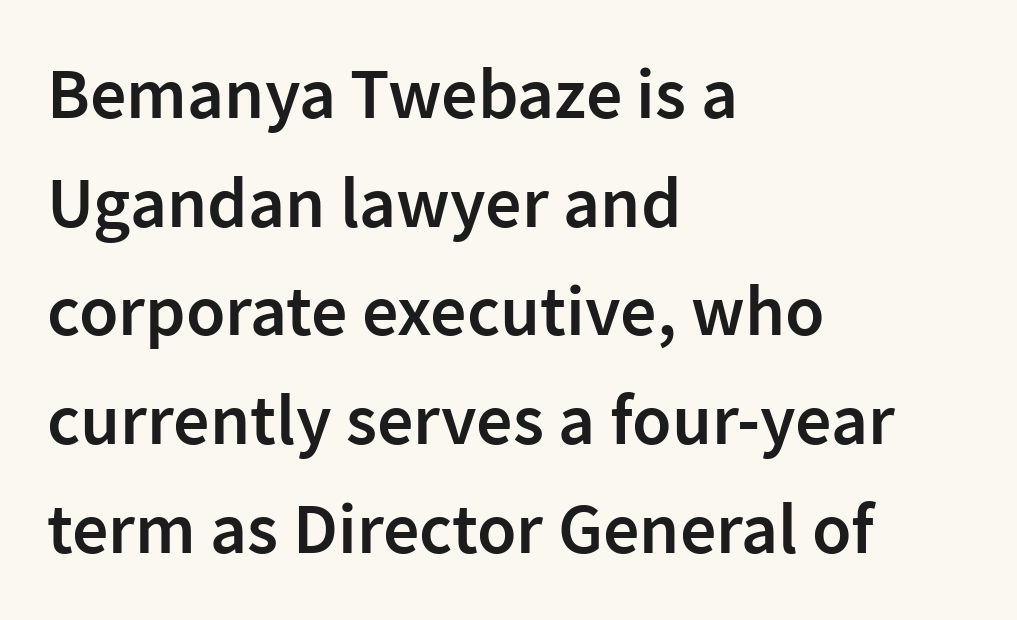
The image shows 72 px semibold sans-serif type, upright; set left-aligned, normal line spacing (1.51x), normal letter spacing, not underlined; low stroke contrast and a medium x-height.
